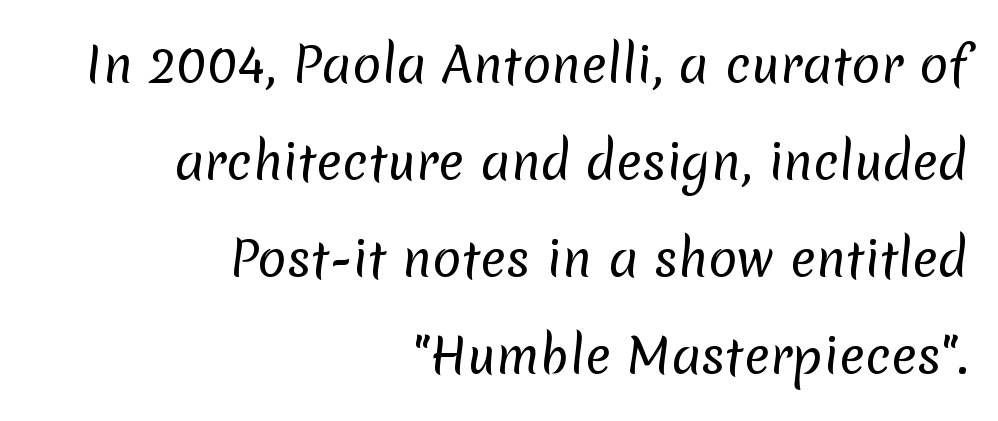
Compared with typical body copy, the letter spacing here is the same. Nothing heavy about these letters — not bold at all. Horizontal alignment here is rightward, an uncommon choice for prose. One glance says open: line gaps are wider than usual. Varying glyph widths throughout — classic text-font behaviour.
